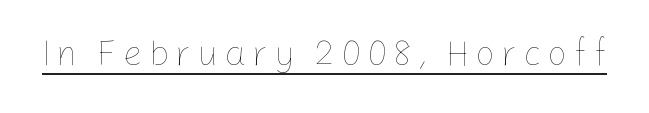
{"italic": "no", "bold": "no", "weight": "thin", "width": "normal", "stroke_contrast": "low", "x_height": "medium", "monospaced": "no", "underline": "yes", "glyph_px": 35}
